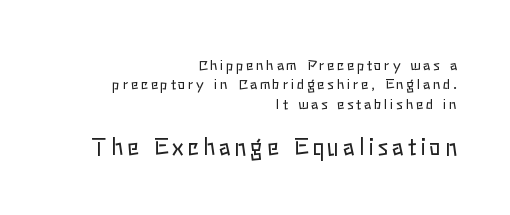
The foot of each line stays bare and open. These lines are set flush right with a ragged left edge. Does the leading feel generous? No, just average. Does the bottom block carry the larger type? Yes, it does.
